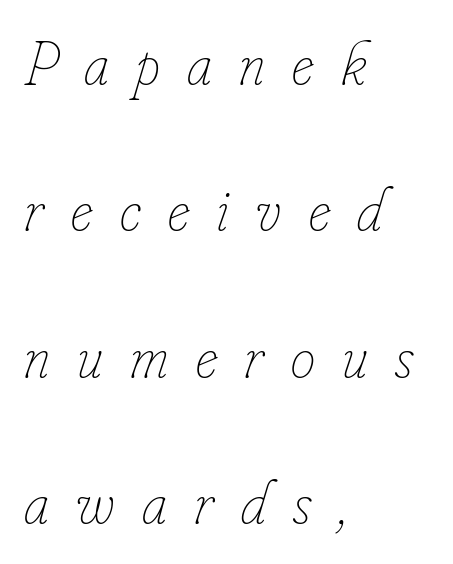
Q: Is the text bold? A: No.
Q: Is the text italic (slanted)? A: Yes, it leans right by about 16 degrees.
Q: Is the text underlined? A: No.
Q: How is the paragraph aligned? A: Left-aligned.
Q: Is the spacing between letters normal or unusually wide? A: Unusually wide.
Q: Is the spacing between lines tight, normal or loose? A: Loose.
Q: Width (condensed, normal, or wide)? A: Condensed.
Q: Stroke contrast? A: Low.
Q: x-height? A: Small.
Q: Monospaced? A: No.
